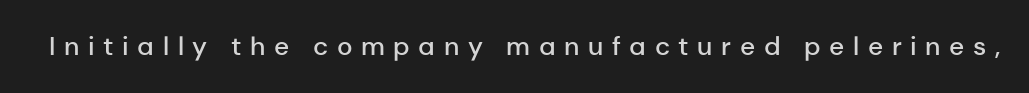
Q: Is the text bold? A: Semi-bold.
Q: Is the text italic (slanted)? A: No, it is upright.
Q: Is the text underlined? A: No.
Q: Is the spacing between letters normal or unusually wide? A: Unusually wide.
